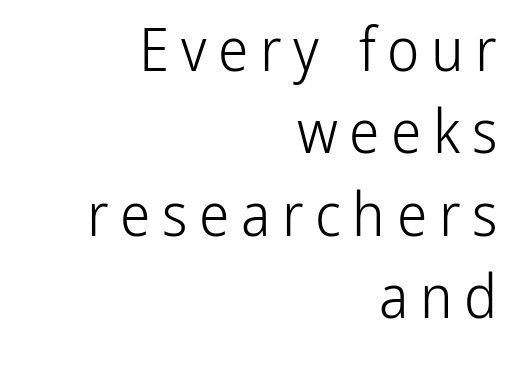
Q: Is the text bold? A: No.
Q: Is the text italic (slanted)? A: No, it is upright.
Q: Is the typeface a serif or a sans-serif typeface? A: Sans-serif.
Q: Is the text underlined? A: No.
Q: How is the paragraph aligned? A: Right-aligned.
Q: Is the spacing between lines tight, normal or loose? A: Normal.
Q: Width (condensed, normal, or wide)? A: Condensed.
Q: Stroke contrast? A: Low.
Q: x-height? A: Medium.
Q: Monospaced? A: No.
